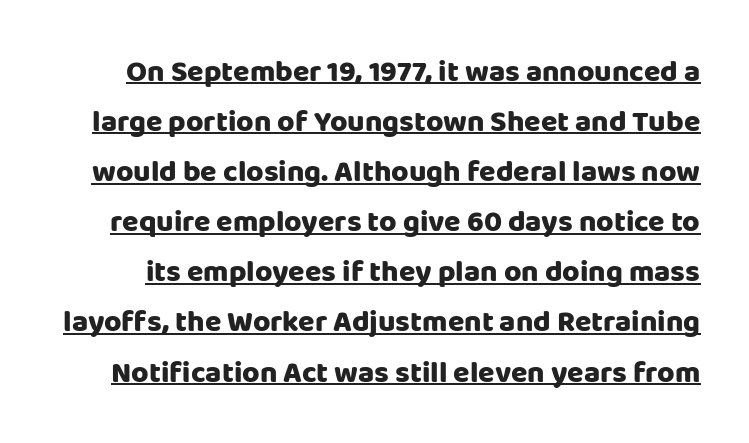
The image shows 30 px heavy sans-serif type, upright; set normal line spacing (1.67x), normal letter spacing, underlined; low stroke contrast and a large x-height.
